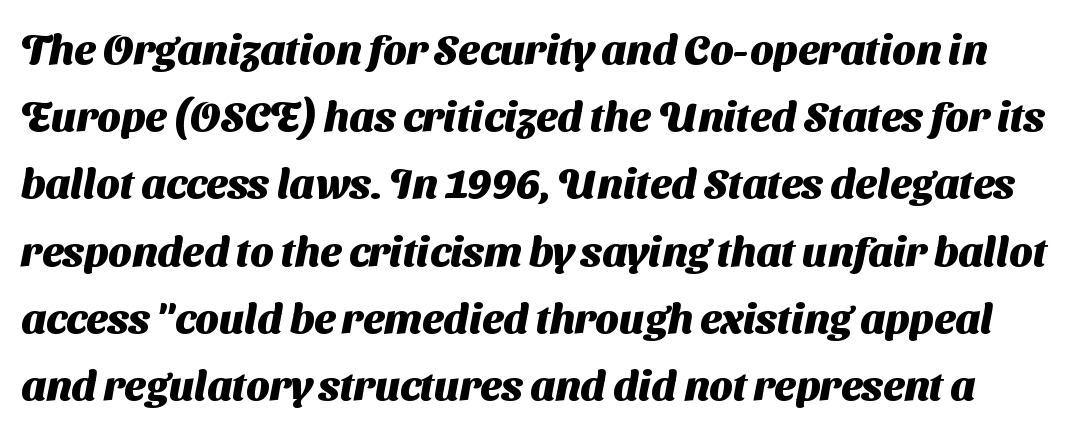
Bare-footed words on every line. The leading is moderate, giving the passage an even texture. The tracking reads as untouched default to a designer's eye. The glyphs in this specimen are sans serif.
